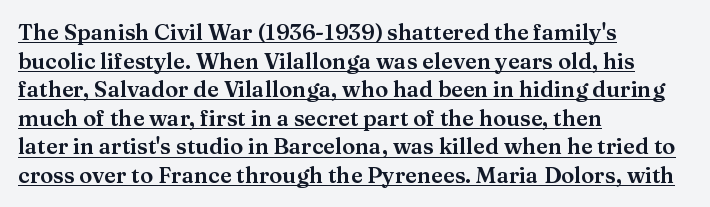
The image shows 22 px text type, upright; set left-aligned, normal line spacing (1.3x), normal letter spacing, underlined.
